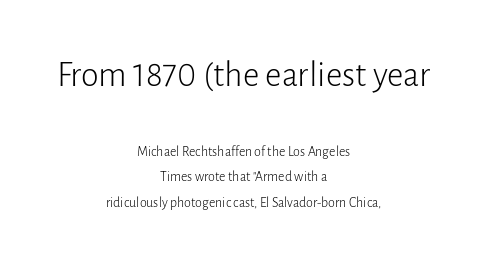
You could not count columns in this text — the font is proportionally spaced. The typeface has the unassuming heft of standard copy or less. The block sitting higher on the canvas is the one with enlarged characters. The text was rendered using a sans face with plain stroke endings. Words appear dense and cohesive because spacing is normal.
